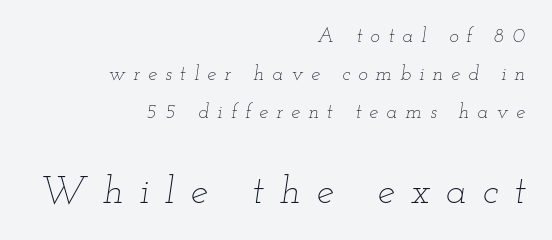
The image shows 39 px thin, wide type, italic (leaning right); set right-aligned, loose line spacing (1.91x), unusually wide letter spacing (+0.41 em), not underlined; the second (bottom) block is 1.95x larger; low stroke contrast and a small x-height.
